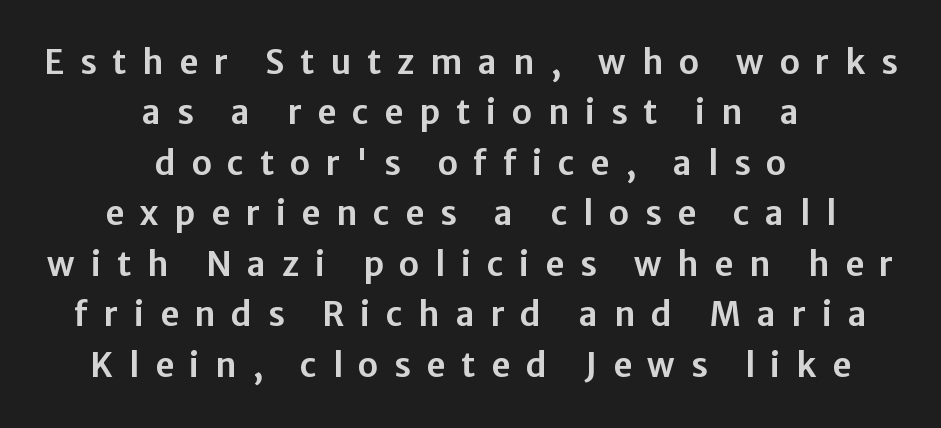
Q: Is the text italic (slanted)? A: No, it is upright.
Q: Is the typeface a serif or a sans-serif typeface? A: Sans-serif.
Q: Is the text underlined? A: No.
Q: How is the paragraph aligned? A: Centered.
Q: Is the spacing between letters normal or unusually wide? A: Unusually wide.
Q: Is the spacing between lines tight, normal or loose? A: Normal.
Q: Width (condensed, normal, or wide)? A: Normal.
Q: Stroke contrast? A: Low.
Q: x-height? A: Medium.
Q: Monospaced? A: No.
